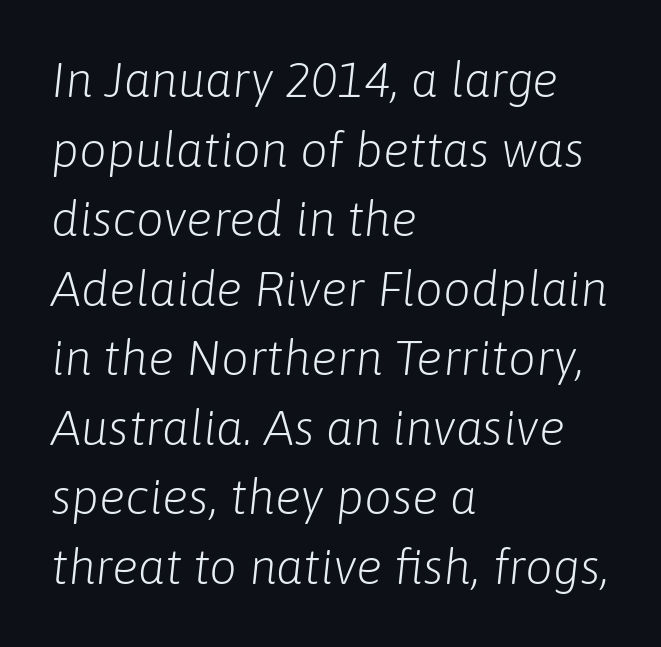
In terms of letterspacing, this is plain default setting. Emphasis-style slanted type is in use. Each line starts at the same left margin while the right side varies. Stroke mass is kept to a normal reading level or below. A typesetter would call this proportional, since set widths differ per character. Each new line begins a customary step beneath the previous one.
